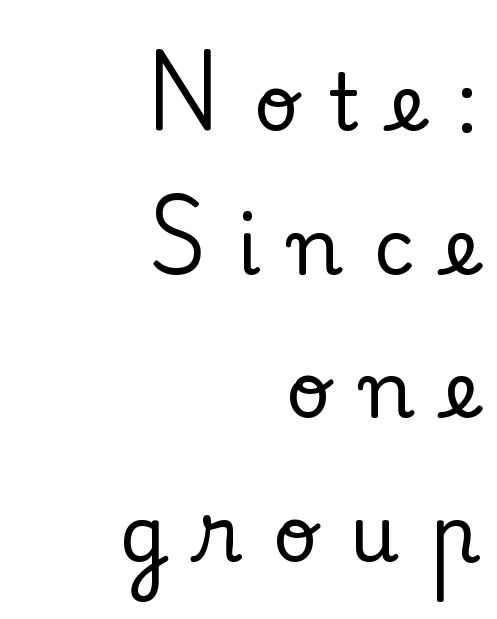
The typesetter chose a ragged-left arrangement here. No italicization has been applied; the sample stays upright. Only glyphs here, with clear space below each row. Proportional: the letters do not fall into vertical columns.
